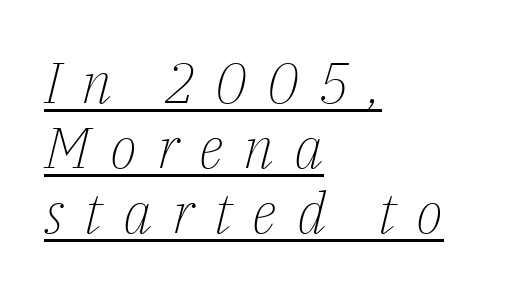
The image shows 57 px light serif type, italic (leaning right); set left-aligned, tight line spacing (1.14x), unusually wide letter spacing (+0.35 em), underlined; low stroke contrast and a medium x-height.
